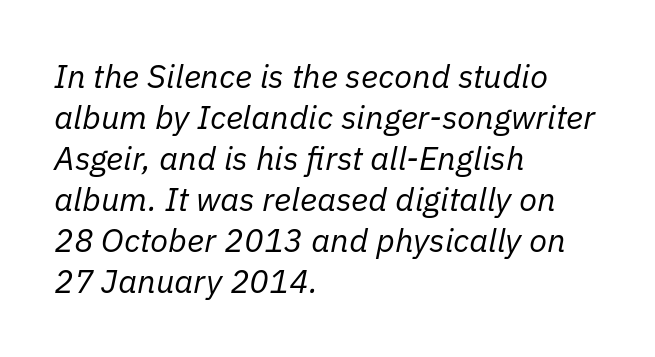
{"italic": "yes", "lean": "right", "slant_degrees": 11, "bold": "no", "weight": "regular", "width": "normal", "stroke_contrast": "low", "x_height": "medium", "monospaced": "no", "underline": "no", "align": "left", "line_spacing_ratio": 1.24, "letter_spacing": "normal", "letter_spacing_em": 0.0, "glyph_px": 33}
